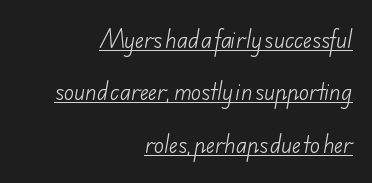
The image shows 21 px text type; set right-aligned, loose line spacing (2.5x), normal letter spacing, underlined.
